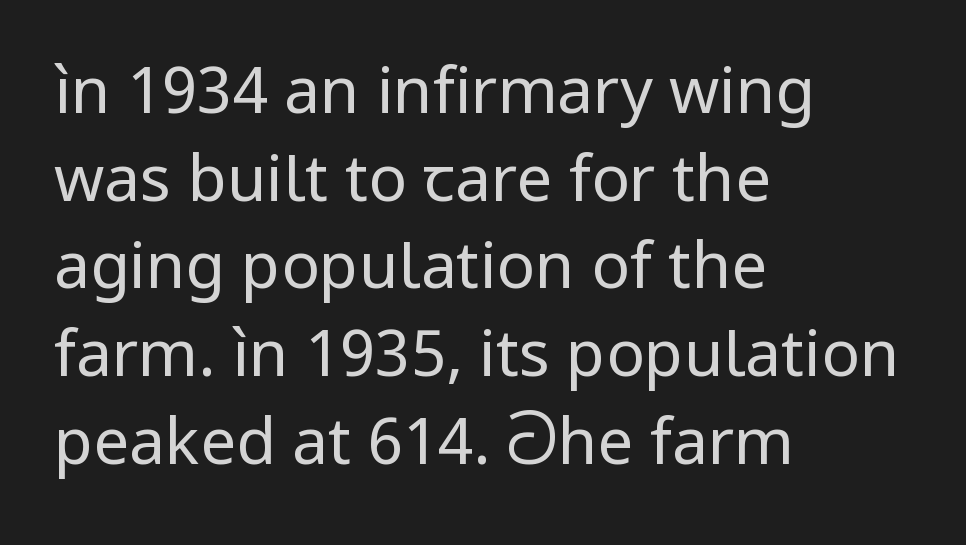
Q: Is the text bold? A: No.
Q: Is the text italic (slanted)? A: No, it is upright.
Q: Is the typeface a serif or a sans-serif typeface? A: Sans-serif.
Q: Is the text underlined? A: No.
Q: How is the paragraph aligned? A: Left-aligned.
Q: Is the spacing between letters normal or unusually wide? A: Normal.
Q: Is the spacing between lines tight, normal or loose? A: Normal.
Q: Width (condensed, normal, or wide)? A: Normal.
Q: Stroke contrast? A: Low.
Q: x-height? A: Medium.
Q: Monospaced? A: No.
